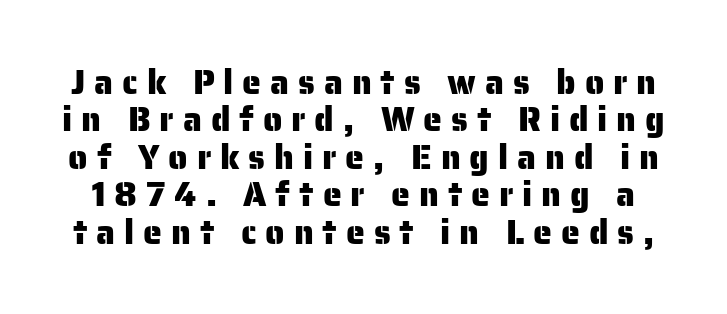
The image shows 34 px sans-serif type, upright; set tight line spacing (1.1x), unusually wide letter spacing (+0.26 em), not underlined; low stroke contrast and a medium x-height.
